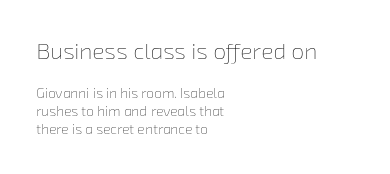
{"bold": "no", "underline": "no", "align": "left", "line_spacing": "normal", "line_spacing_ratio": 1.29, "letter_spacing": "normal", "letter_spacing_em": 0.0, "larger_block": "first", "size_ratio": 1.64, "glyph_px": 23}
